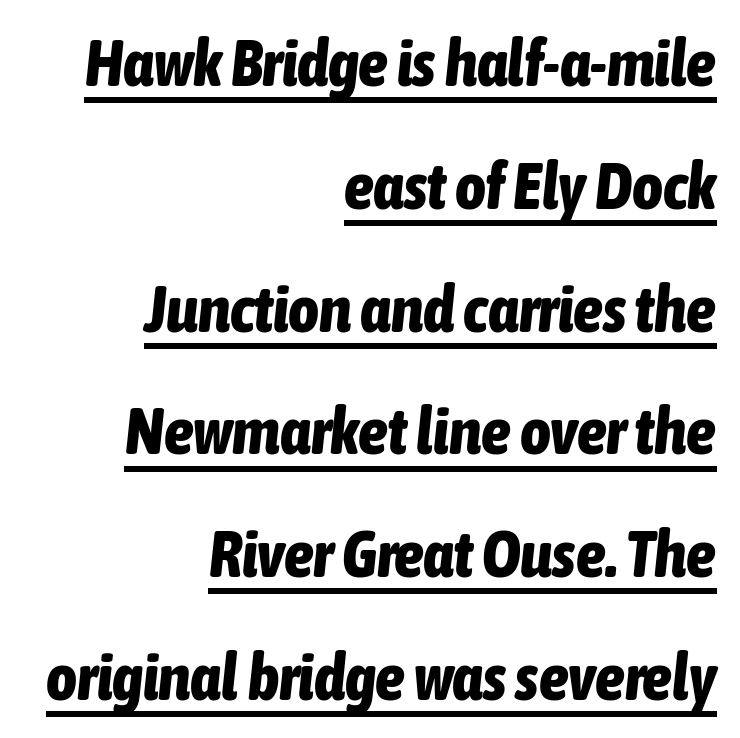
The paragraph has a hard right edge and a soft left edge. Underline: present. Character widths vary here, with narrow letters taking less room than wide ones. As a designer I'd log this as weight 700, bold. The rendering keeps characters at their native spacing. Yep, that's italic — everything's leaning.
